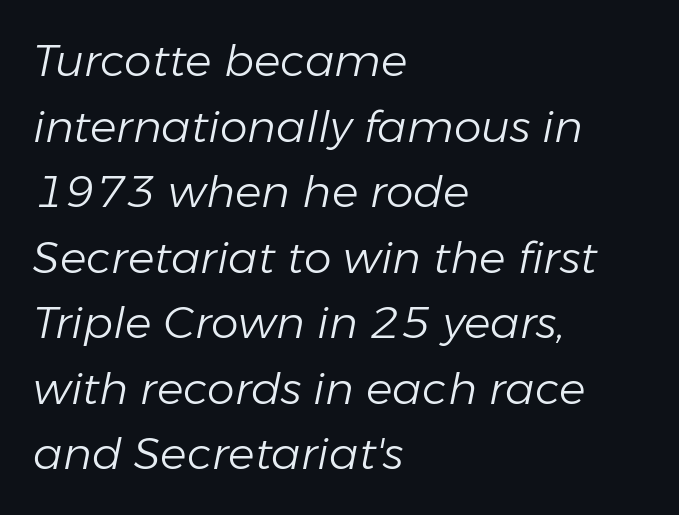
The image shows 44 px light type, italic (leaning right); set left-aligned, normal line spacing (1.49x), normal letter spacing, not underlined; low stroke contrast and a medium x-height.
